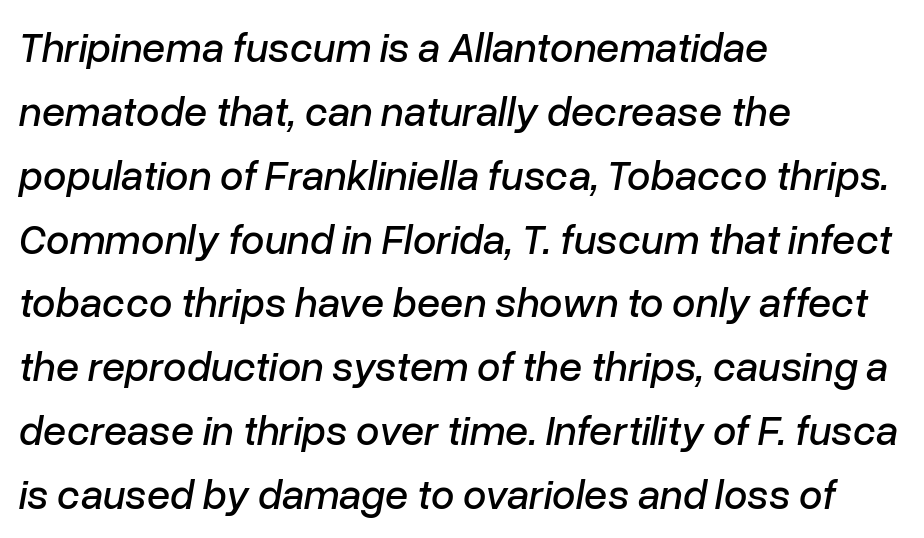
{"italic": "yes", "lean": "right", "slant_degrees": 10, "width": "normal", "stroke_contrast": "low", "x_height": "medium", "monospaced": "no", "underline": "no", "align": "left", "line_spacing": "normal", "line_spacing_ratio": 1.52, "letter_spacing": "normal", "letter_spacing_em": 0.0, "glyph_px": 42}
